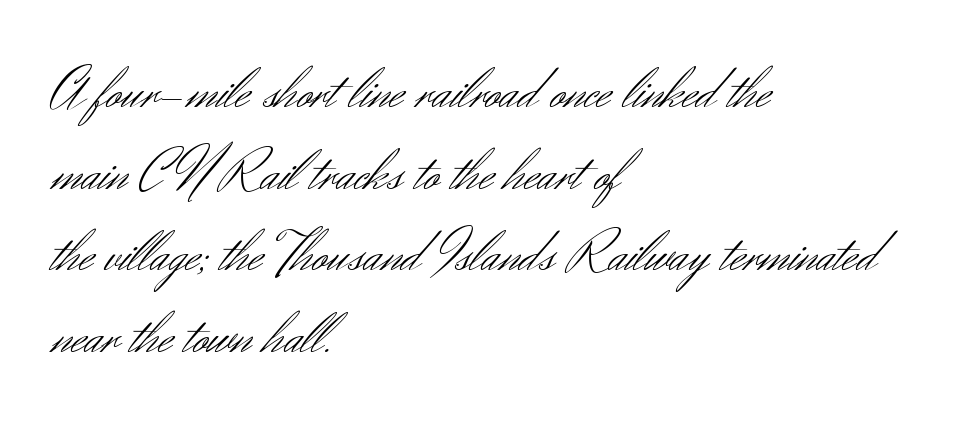
{"serif": "no", "bold": "no", "weight": "light", "width": "normal", "stroke_contrast": "medium", "x_height": "small", "monospaced": "no", "underline": "no", "align": "left", "line_spacing": "normal", "line_spacing_ratio": 1.36, "letter_spacing": "normal", "letter_spacing_em": 0.0, "glyph_px": 60}
